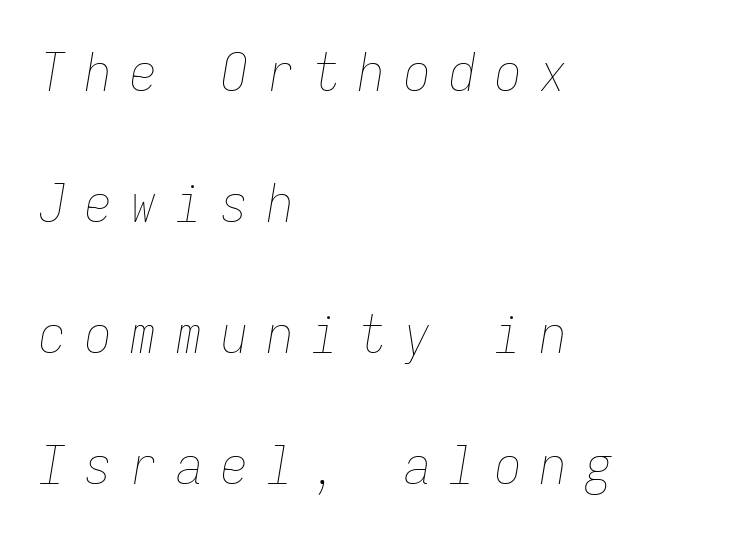
The image shows 53 px thin, condensed type, italic (leaning right), monospaced; set left-aligned, loose line spacing (2.47x), unusually wide letter spacing (+0.36 em), not underlined; low stroke contrast and a medium x-height.
